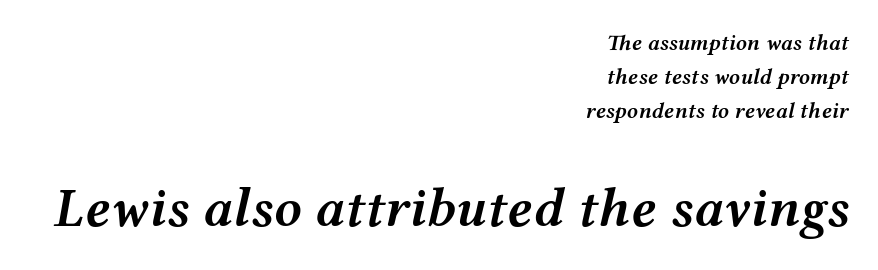
{"italic": "yes", "lean": "right", "slant_degrees": 12, "bold": "semi", "weight": "semibold", "width": "wide", "stroke_contrast": "medium", "x_height": "medium", "monospaced": "no", "underline": "no", "align": "right", "line_spacing": "normal", "line_spacing_ratio": 1.54, "letter_spacing": "normal", "letter_spacing_em": 0.0, "larger_block": "second", "size_ratio": 2.5, "glyph_px": 55}
